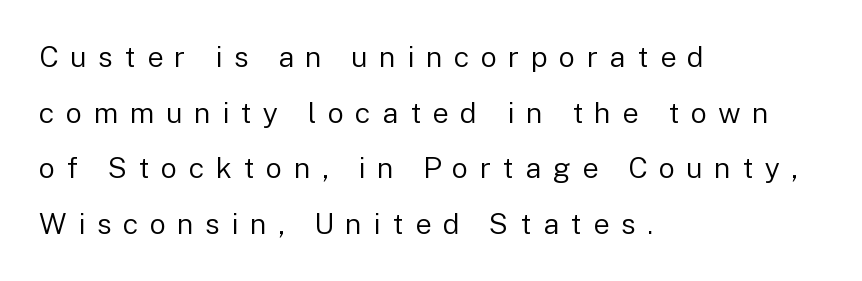
{"serif": "no", "italic": "no", "bold": "no", "weight": "regular", "width": "normal", "stroke_contrast": "low", "x_height": "medium", "monospaced": "no", "underline": "no", "align": "left", "line_spacing": "loose", "line_spacing_ratio": 1.92, "letter_spacing": "wide", "letter_spacing_em": 0.39, "glyph_px": 29}
